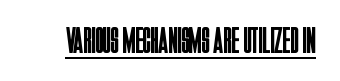
The weight would be labelled regular, book, light, or lighter still. The letters stand straight up with perfectly vertical stems. Letter spacing: default. Students, observe the line beneath the letters — that is underlining.
